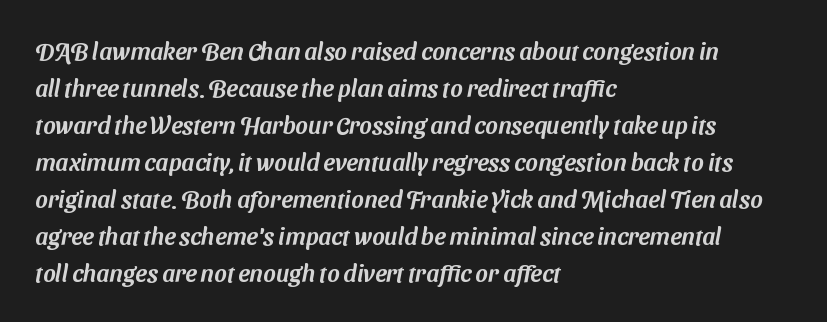
The space beneath each line is pristine and unruled. Nobody touched the tracking dial on this one. One-word summary of the alignment: left. The vertical gap from one line to the next is medium.
